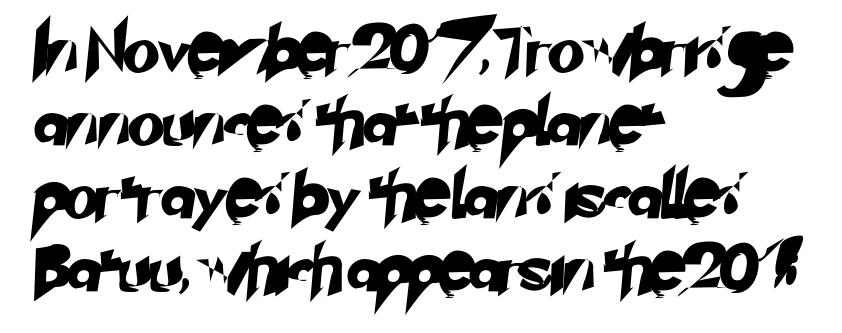
{"serif": "no", "width": "normal", "stroke_contrast": "low", "x_height": "small", "monospaced": "no", "underline": "no", "align": "left", "line_spacing": "normal", "line_spacing_ratio": 1.55, "letter_spacing": "normal", "letter_spacing_em": 0.0, "glyph_px": 47}
